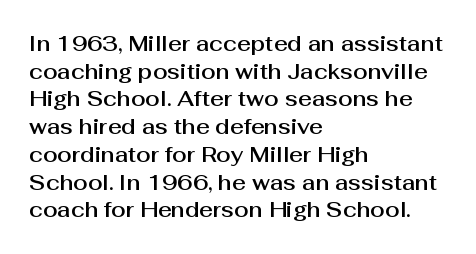
The image shows 21 px text type, upright; set left-aligned, normal line spacing (1.32x), normal letter spacing, not underlined.
